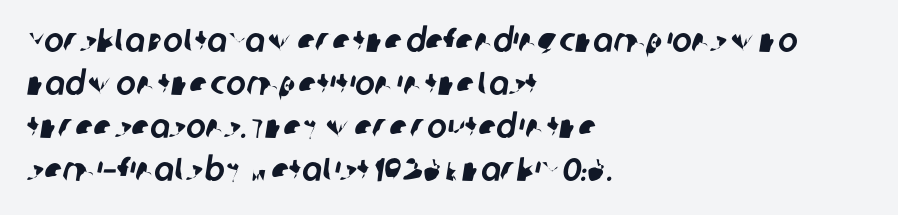
Q: Is the typeface a serif or a sans-serif typeface? A: Sans-serif.
Q: Is the text underlined? A: No.
Q: How is the paragraph aligned? A: Left-aligned.
Q: Is the spacing between letters normal or unusually wide? A: Normal.
Q: Is the spacing between lines tight, normal or loose? A: Normal.
Q: Width (condensed, normal, or wide)? A: Normal.
Q: Stroke contrast? A: Low.
Q: x-height? A: Large.
Q: Monospaced? A: No.
